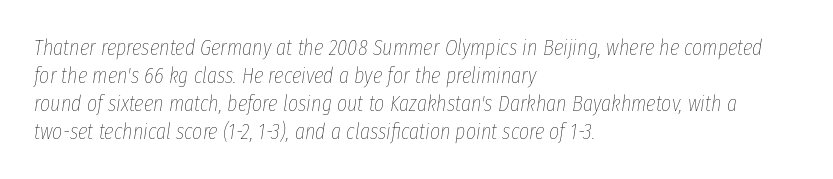
{"italic": "yes", "lean": "right", "slant_degrees": 8, "bold": "no", "underline": "no", "align": "left", "line_spacing": "normal", "line_spacing_ratio": 1.27, "letter_spacing": "normal", "letter_spacing_em": 0.0, "glyph_px": 22}
